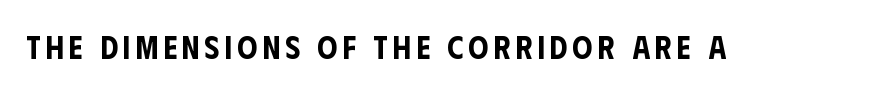
{"serif": "no", "italic": "no", "width": "condensed", "stroke_contrast": "low", "x_height": "large", "monospaced": "no", "underline": "no", "glyph_px": 32}
